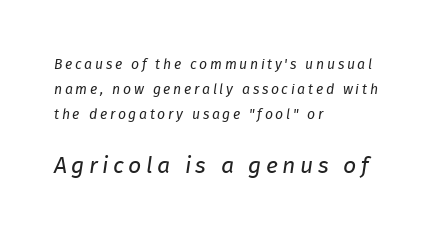
The image shows 23 px text type, italic (leaning right); set left-aligned, line spacing 1.79x, not underlined; the second (bottom) block is 1.64x larger.
